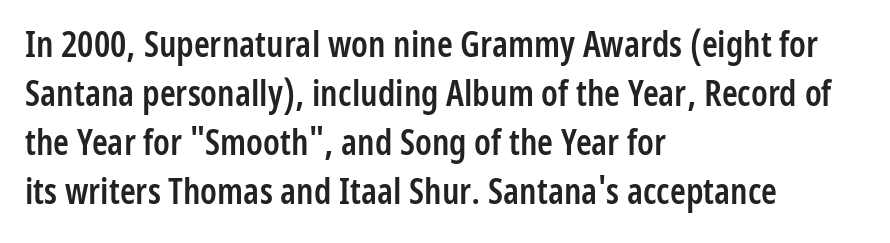
The image shows 36 px semibold, condensed sans-serif type, upright; set left-aligned, normal line spacing (1.36x), normal letter spacing, not underlined; low stroke contrast and a medium x-height.
